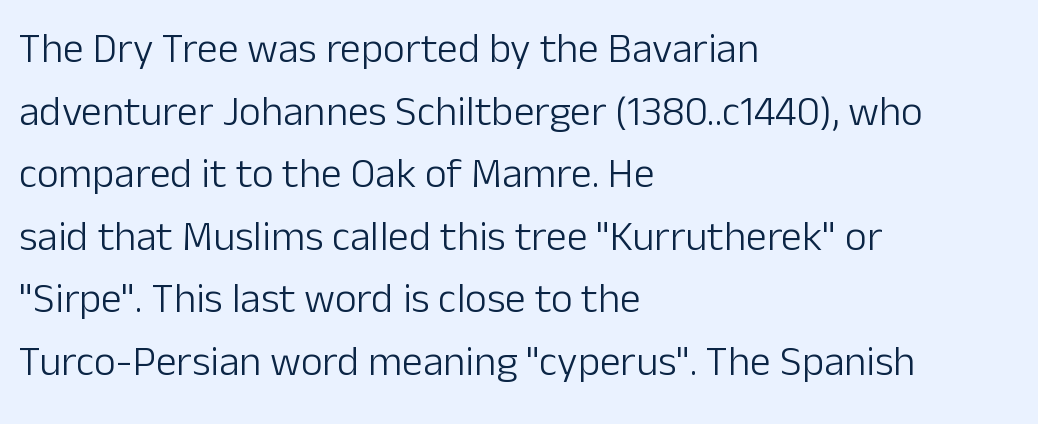
Nothing heavy about these letters — not bold at all. Tracking value appears to be zero — textbook default spacing. Whoever set this chose a conventional vertical rhythm. I'd call this a sans setting — the letters go barefoot. Lines of text with bare space underneath. The letters stand straight up with perfectly vertical stems.
